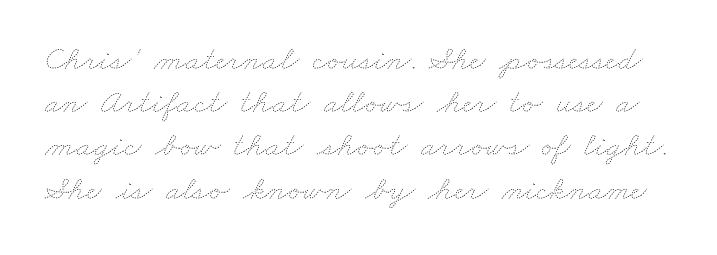
Q: Is the text bold? A: No.
Q: Is the text underlined? A: No.
Q: Is the spacing between letters normal or unusually wide? A: Normal.
Q: Is the spacing between lines tight, normal or loose? A: Normal.
Q: Width (condensed, normal, or wide)? A: Wide.
Q: Stroke contrast? A: Low.
Q: x-height? A: Small.
Q: Monospaced? A: No.
